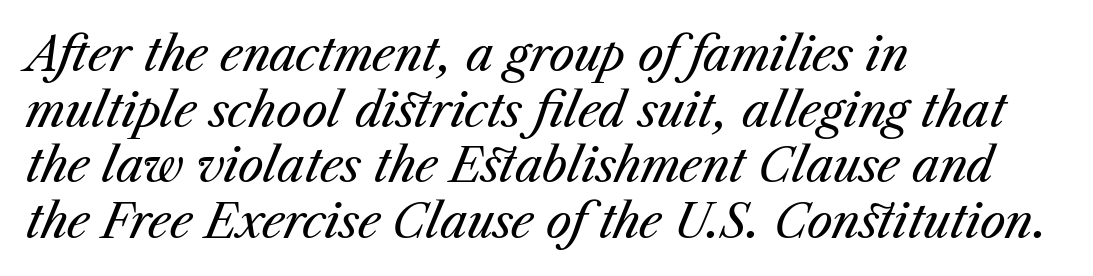
{"italic": "yes", "lean": "right", "slant_degrees": 23, "bold": "no", "weight": "regular", "width": "normal", "stroke_contrast": "medium", "x_height": "medium", "monospaced": "no", "underline": "no", "align": "left", "line_spacing_ratio": 1.21, "letter_spacing": "normal", "letter_spacing_em": 0.0, "glyph_px": 46}
